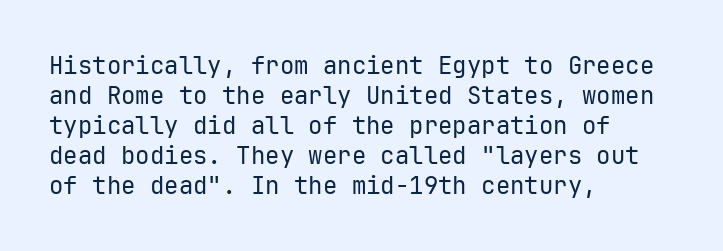
{"italic": "no", "bold": "no", "underline": "no", "align": "left", "line_spacing": "normal", "line_spacing_ratio": 1.25, "letter_spacing": "normal", "letter_spacing_em": 0.0, "glyph_px": 24}
